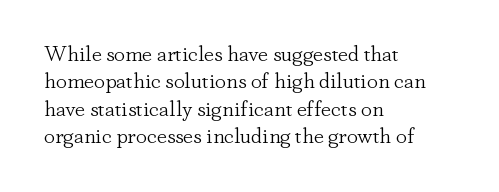
The image shows 22 px text type, upright; set left-aligned, line spacing 1.24x, normal letter spacing, not underlined.
